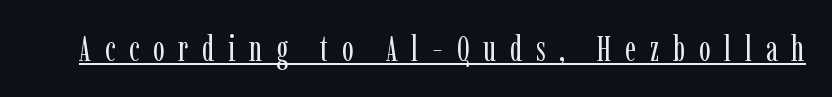
{"serif": "yes", "italic": "no", "bold": "no", "weight": "regular", "width": "condensed", "stroke_contrast": "low", "x_height": "medium", "monospaced": "no", "underline": "yes", "letter_spacing": "wide", "letter_spacing_em": 0.39, "glyph_px": 35}
